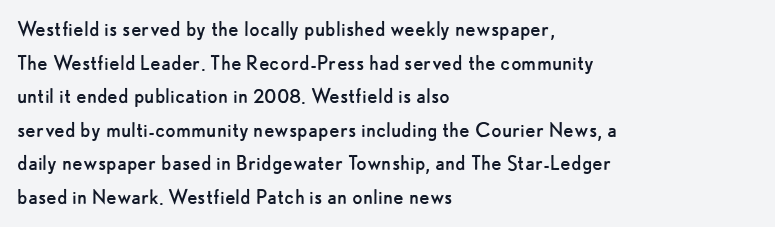
Does the copy run flush right? No — it runs flush left. Does extra space separate the letters? No, they use regular spacing. The letters look calm and open, with moderate or lighter stems. Beneath every word, the page is bare. Normally led — the rows are evenly, conventionally spaced.
